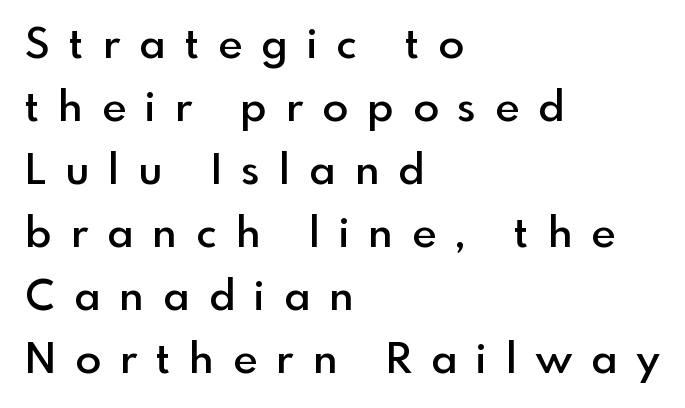
The image shows 42 px semibold sans-serif type, upright; set left-aligned, normal line spacing (1.5x), unusually wide letter spacing (+0.46 em), not underlined; a small x-height.
